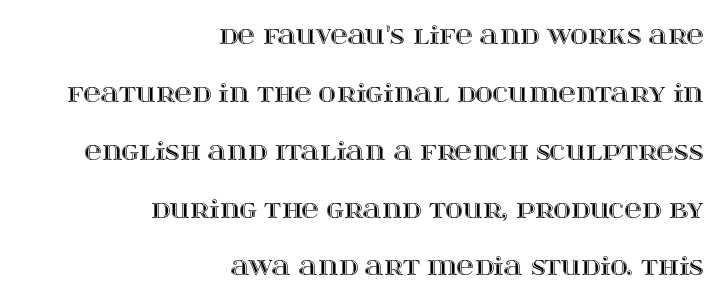
Q: Is the text italic (slanted)? A: No, it is upright.
Q: Is the text underlined? A: No.
Q: How is the paragraph aligned? A: Right-aligned.
Q: Is the spacing between letters normal or unusually wide? A: Normal.
Q: Is the spacing between lines tight, normal or loose? A: Loose.
